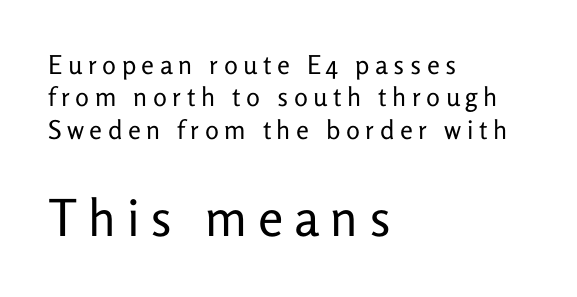
The letterforms stand isolated, each surrounded by extra space. Every row of glyphs begins at an identical x-position on the left. The strokes are not fattened; the text isn't bold. The line-height multiplier appears to be the usual default.
